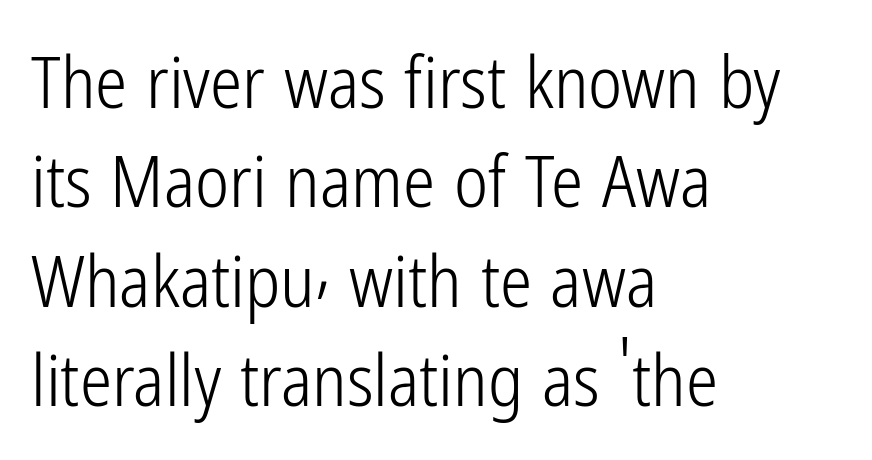
{"serif": "no", "italic": "no", "bold": "no", "weight": "light", "width": "condensed", "stroke_contrast": "low", "x_height": "medium", "monospaced": "no", "underline": "no", "align": "left", "line_spacing": "normal", "line_spacing_ratio": 1.38, "letter_spacing": "normal", "letter_spacing_em": 0.0, "glyph_px": 72}
